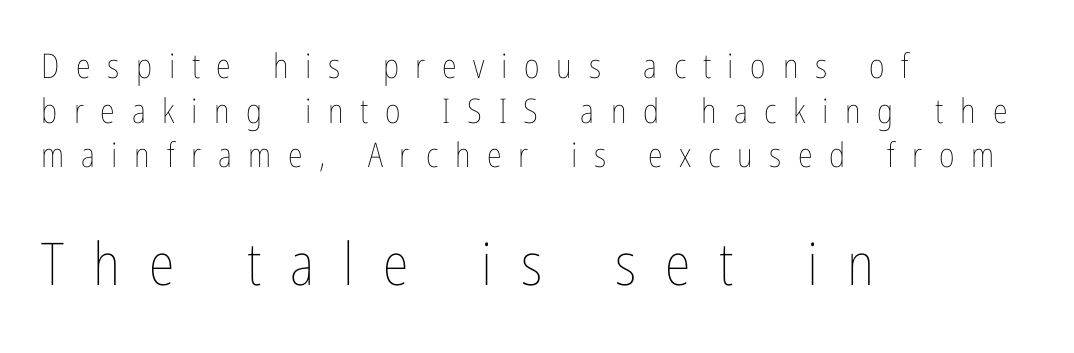
{"italic": "no", "bold": "no", "weight": "thin", "width": "condensed", "stroke_contrast": "low", "x_height": "medium", "monospaced": "no", "underline": "no", "align": "left", "line_spacing": "normal", "line_spacing_ratio": 1.31, "letter_spacing": "wide", "letter_spacing_em": 0.49, "larger_block": "second", "size_ratio": 1.74, "glyph_px": 59}
